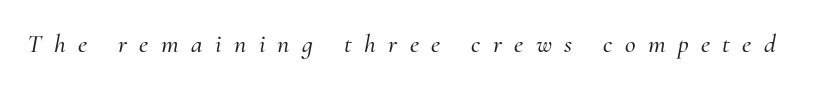
The image shows 26 px text type, italic (leaning right); set unusually wide letter spacing (+0.48 em), not underlined.
